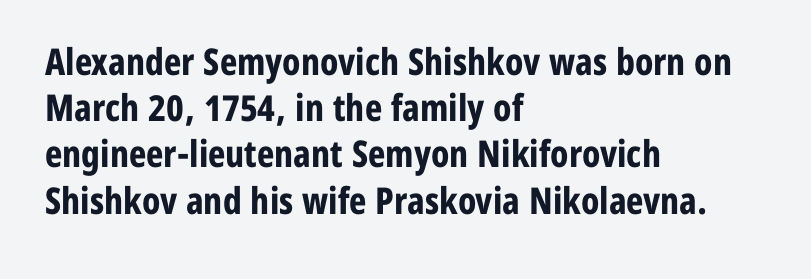
Q: Is the text bold? A: Yes.
Q: Is the text italic (slanted)? A: No, it is upright.
Q: Is the typeface a serif or a sans-serif typeface? A: Sans-serif.
Q: Is the text underlined? A: No.
Q: How is the paragraph aligned? A: Left-aligned.
Q: Is the spacing between letters normal or unusually wide? A: Normal.
Q: Is the spacing between lines tight, normal or loose? A: Normal.
Q: Width (condensed, normal, or wide)? A: Condensed.
Q: Stroke contrast? A: Low.
Q: x-height? A: Medium.
Q: Monospaced? A: No.
